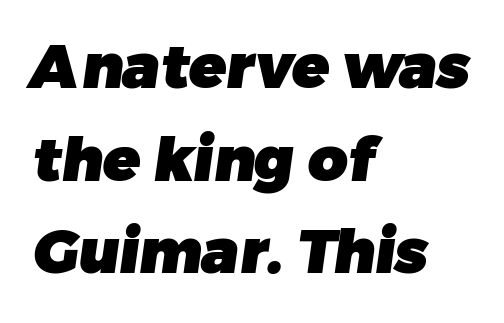
{"serif": "no", "bold": "yes", "weight": "heavy", "width": "normal", "stroke_contrast": "low", "x_height": "medium", "monospaced": "no", "underline": "no", "align": "left", "line_spacing": "normal", "line_spacing_ratio": 1.52, "letter_spacing": "normal", "letter_spacing_em": 0.0, "glyph_px": 61}
